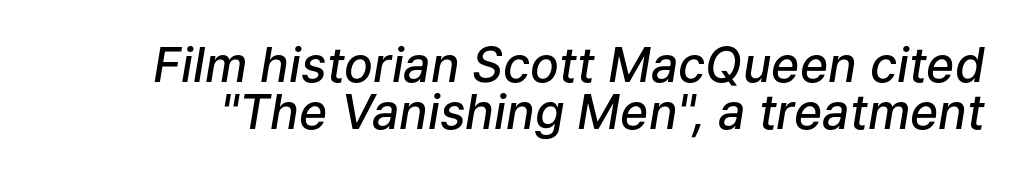
{"italic": "yes", "lean": "right", "slant_degrees": 9, "bold": "semi", "weight": "semibold", "width": "normal", "stroke_contrast": "low", "x_height": "medium", "monospaced": "no", "underline": "no", "line_spacing": "tight", "line_spacing_ratio": 0.98, "letter_spacing": "normal", "letter_spacing_em": 0.0, "glyph_px": 48}
